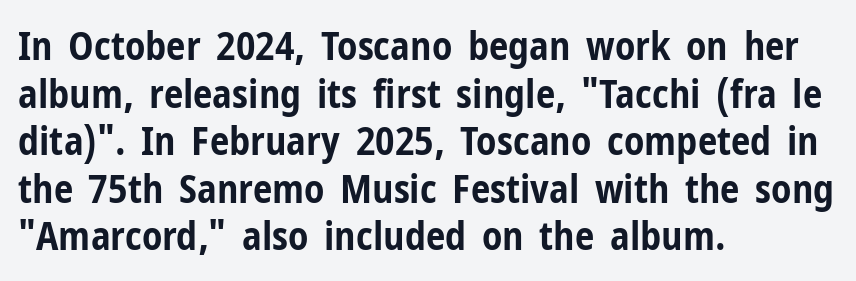
Q: Is the text bold? A: Yes.
Q: Is the text italic (slanted)? A: No, it is upright.
Q: Is the typeface a serif or a sans-serif typeface? A: Sans-serif.
Q: Is the text underlined? A: No.
Q: How is the paragraph aligned? A: Left-aligned.
Q: Is the spacing between letters normal or unusually wide? A: Normal.
Q: Width (condensed, normal, or wide)? A: Condensed.
Q: Stroke contrast? A: Low.
Q: x-height? A: Medium.
Q: Monospaced? A: No.
